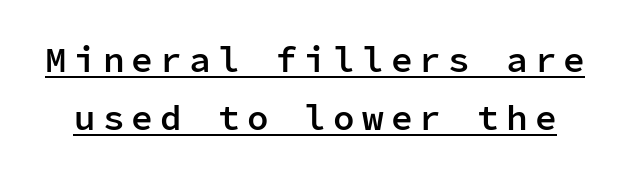
Q: Is the text bold? A: Semi-bold.
Q: Is the text italic (slanted)? A: No, it is upright.
Q: Is the typeface a serif or a sans-serif typeface? A: Sans-serif.
Q: Is the text underlined? A: Yes.
Q: Is the spacing between letters normal or unusually wide? A: Unusually wide.
Q: Is the spacing between lines tight, normal or loose? A: Normal.
Q: Width (condensed, normal, or wide)? A: Normal.
Q: Stroke contrast? A: Low.
Q: x-height? A: Medium.
Q: Monospaced? A: Yes.
